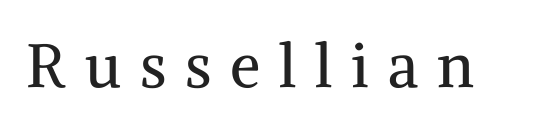
When letters stand straight like this, we call the style roman or upright. Each row of text sits above clean, open space. Weight: regular or lighter. Character widths vary here, with narrow letters taking less room than wide ones.
